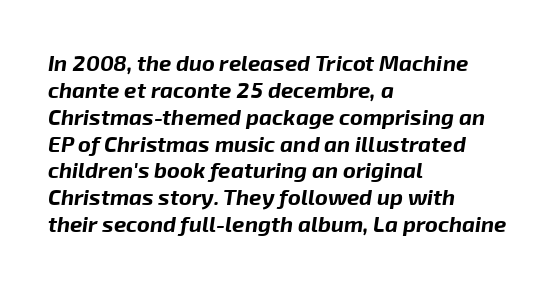
The image shows 22 px bold type, italic (leaning right); set left-aligned, line spacing 1.22x, normal letter spacing, not underlined.
